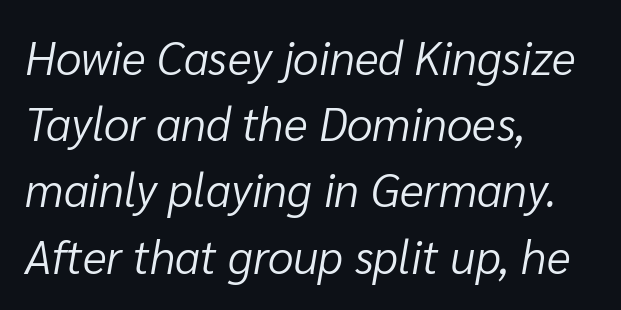
Q: Is the text bold? A: No.
Q: Is the text italic (slanted)? A: Yes, it leans right by about 10 degrees.
Q: Is the text underlined? A: No.
Q: How is the paragraph aligned? A: Left-aligned.
Q: Is the spacing between letters normal or unusually wide? A: Normal.
Q: Is the spacing between lines tight, normal or loose? A: Normal.
Q: Width (condensed, normal, or wide)? A: Normal.
Q: Stroke contrast? A: Low.
Q: x-height? A: Medium.
Q: Monospaced? A: No.
